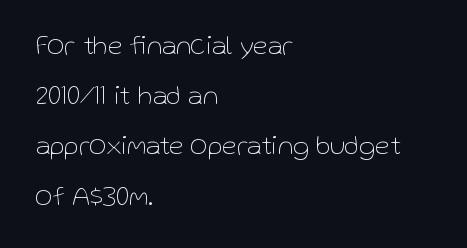
{"italic": "no", "bold": "no", "underline": "no", "align": "left", "line_spacing_ratio": 1.86, "letter_spacing": "normal", "letter_spacing_em": 0.0, "glyph_px": 27}
